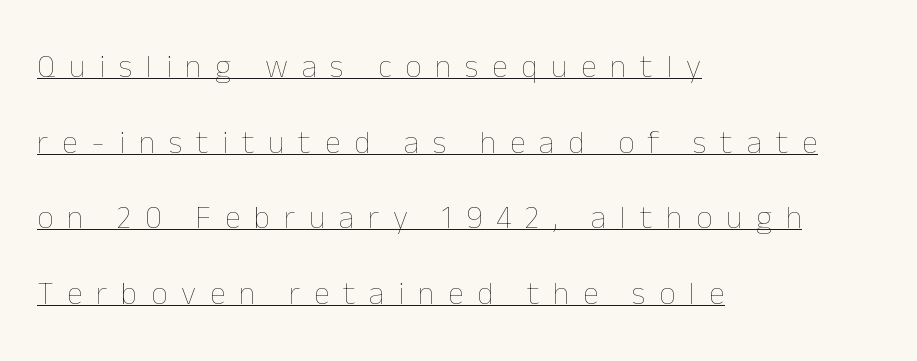
The image shows 32 px thin type, upright; set left-aligned, loose line spacing (2.36x), unusually wide letter spacing (+0.43 em), underlined; low stroke contrast and a medium x-height.
